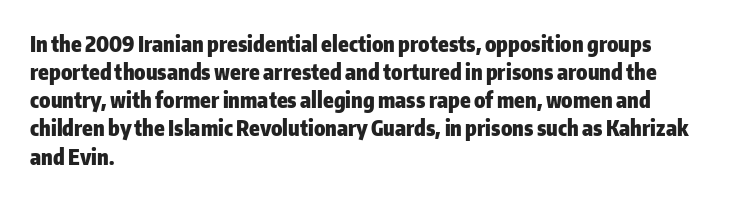
Anything drawn beneath the words? Only blank space. Evenly set lines give the paragraph a standard silhouette. In CSS terms this would be text-align: left. The font's upright variant was chosen for this text. Strokes here are thick enough to call this a true bold.
